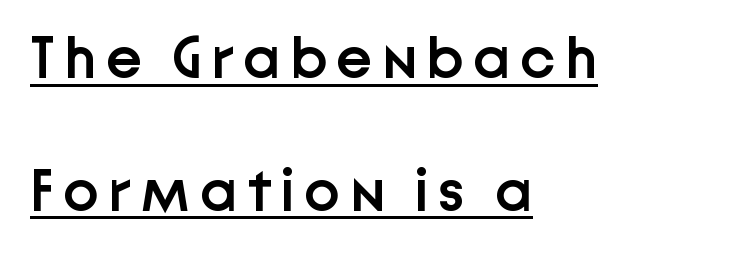
The image shows 60 px semibold sans-serif type, upright; set left-aligned, loose line spacing (2.21x), underlined; low stroke contrast and a medium x-height.
